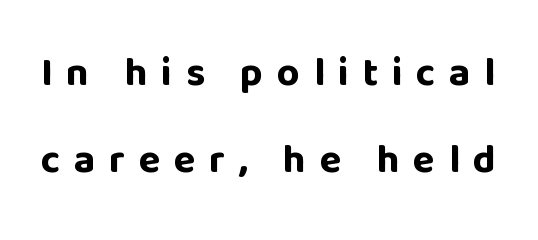
The passage shown is emphatically bold. Check where the strokes stop: nothing finishes them off — pure sans. The designer dialed line spacing up above the default. Students, note that the glyphs here are deliberately spaced far apart.
